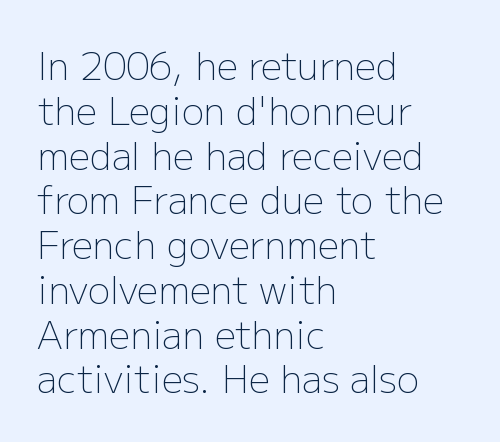
Q: Is the text bold? A: No.
Q: Is the text italic (slanted)? A: No, it is upright.
Q: Is the typeface a serif or a sans-serif typeface? A: Sans-serif.
Q: Is the text underlined? A: No.
Q: How is the paragraph aligned? A: Left-aligned.
Q: Is the spacing between letters normal or unusually wide? A: Normal.
Q: Width (condensed, normal, or wide)? A: Normal.
Q: Stroke contrast? A: Low.
Q: x-height? A: Medium.
Q: Monospaced? A: No.
